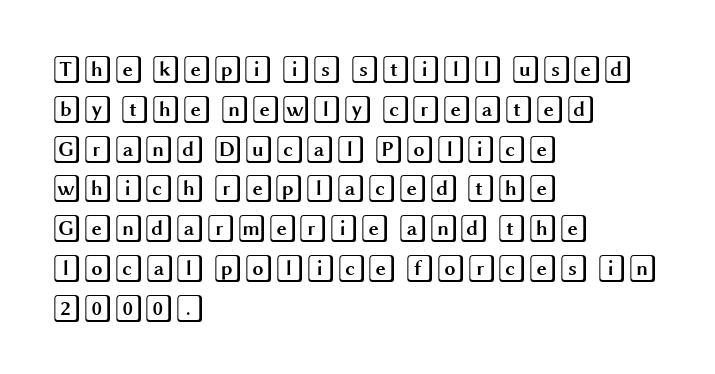
{"italic": "no", "width": "wide", "x_height": "large", "underline": "no", "align": "left", "line_spacing": "normal", "line_spacing_ratio": 1.42, "letter_spacing": "normal", "letter_spacing_em": 0.0, "glyph_px": 28}
